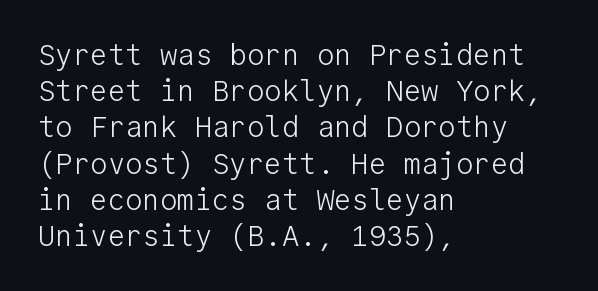
The typesetter chose a ragged-right arrangement here. The line-height multiplier appears to be the usual default. Is there any slant? The stems are plumb. Short note: letters normally spaced.
